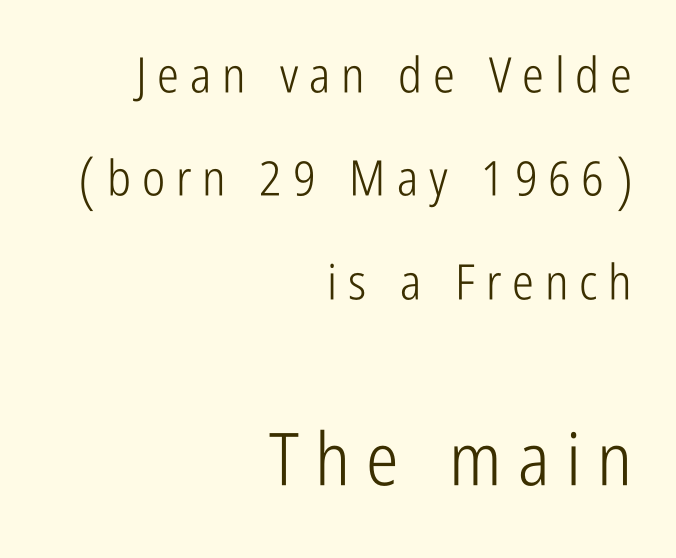
When letters stand straight like this, we call the style roman or upright. These lines are set flush right with a ragged left edge. Check where the strokes stop: nothing finishes them off — pure sans. Leading is clearly above the norm, producing a sparse column. No chunkiness to these letters — they're not bold.
